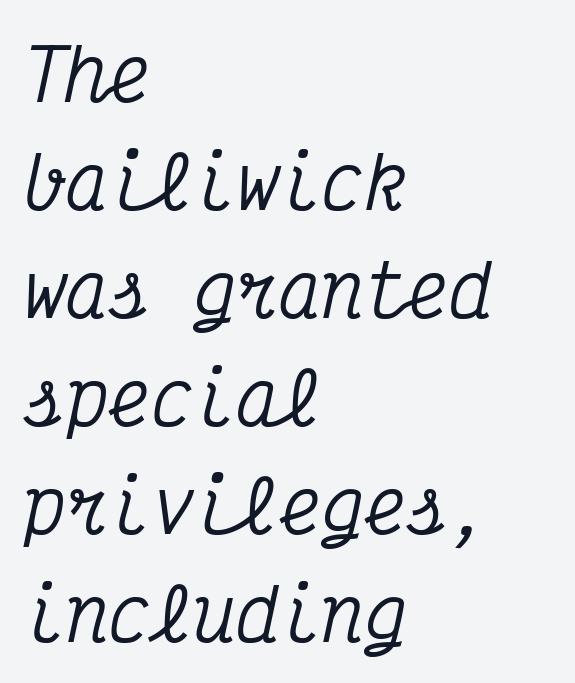
Q: Is the text italic (slanted)? A: Yes, it leans right by about 12 degrees.
Q: Is the typeface a serif or a sans-serif typeface? A: Serif.
Q: Is the text underlined? A: No.
Q: How is the paragraph aligned? A: Left-aligned.
Q: Is the spacing between letters normal or unusually wide? A: Normal.
Q: Is the spacing between lines tight, normal or loose? A: Normal.
Q: Width (condensed, normal, or wide)? A: Condensed.
Q: Stroke contrast? A: Medium.
Q: x-height? A: Medium.
Q: Monospaced? A: Yes.
